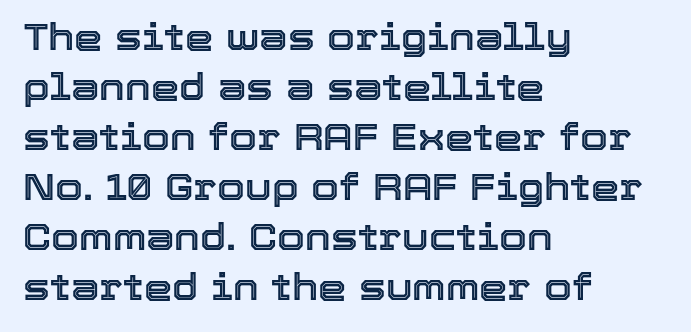
Q: Is the text italic (slanted)? A: No, it is upright.
Q: Is the text underlined? A: No.
Q: How is the paragraph aligned? A: Left-aligned.
Q: Is the spacing between letters normal or unusually wide? A: Normal.
Q: Is the spacing between lines tight, normal or loose? A: Normal.
Q: Width (condensed, normal, or wide)? A: Normal.
Q: x-height? A: Medium.
Q: Monospaced? A: No.
